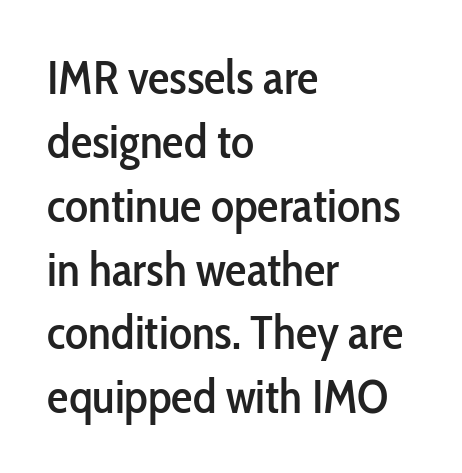
The image shows 48 px condensed sans-serif type, upright; set left-aligned, normal line spacing (1.33x), normal letter spacing, not underlined; low stroke contrast and a medium x-height.
